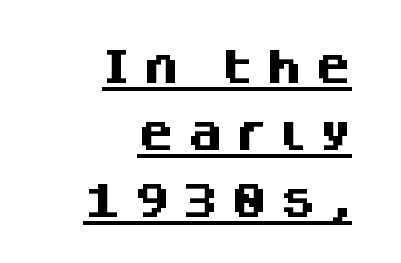
The image shows 37 px heavy sans-serif type, upright; set right-aligned, line spacing 1.81x, unusually wide letter spacing (+0.32 em), underlined; medium stroke contrast and a large x-height.
